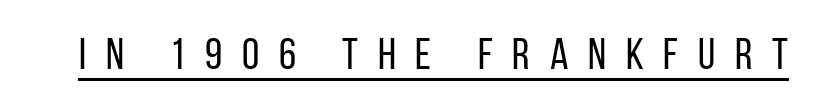
{"serif": "no", "italic": "no", "bold": "no", "weight": "regular", "width": "condensed", "stroke_contrast": "low", "x_height": "large", "monospaced": "no", "underline": "yes", "letter_spacing": "wide", "letter_spacing_em": 0.45, "glyph_px": 44}
